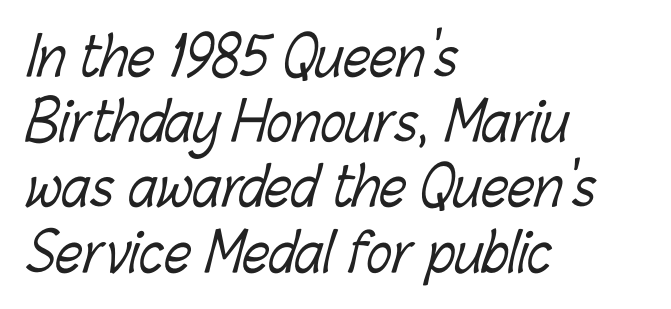
{"bold": "no", "weight": "light", "width": "condensed", "stroke_contrast": "low", "x_height": "medium", "monospaced": "no", "underline": "no", "align": "left", "line_spacing_ratio": 1.23, "letter_spacing": "normal", "letter_spacing_em": 0.0, "glyph_px": 53}
